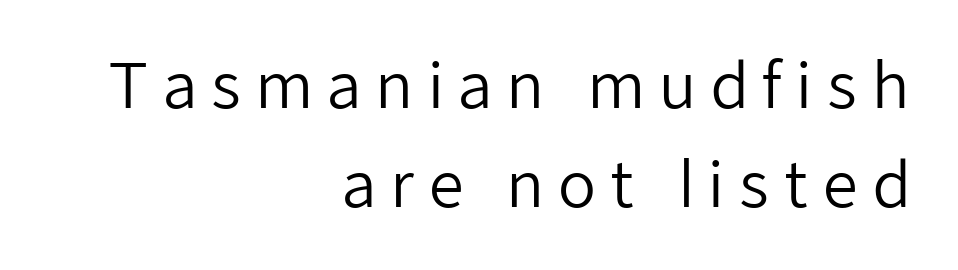
The image shows 62 px regular-weight sans-serif type, upright; set right-aligned, normal line spacing (1.59x), unusually wide letter spacing (+0.21 em), not underlined; low stroke contrast and a medium x-height.
